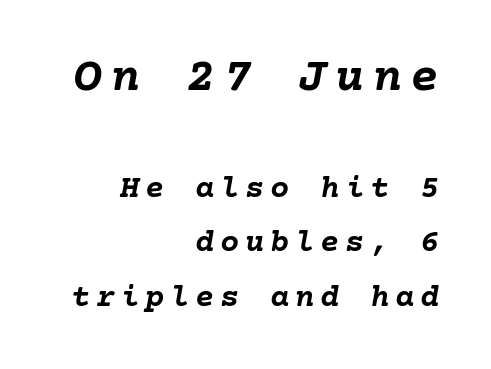
{"italic": "yes", "lean": "right", "slant_degrees": 10, "bold": "yes", "weight": "semibold", "width": "normal", "stroke_contrast": "low", "x_height": "medium", "underline": "no", "align": "right", "line_spacing": "normal", "line_spacing_ratio": 1.7, "larger_block": "first", "size_ratio": 1.5, "glyph_px": 48}
